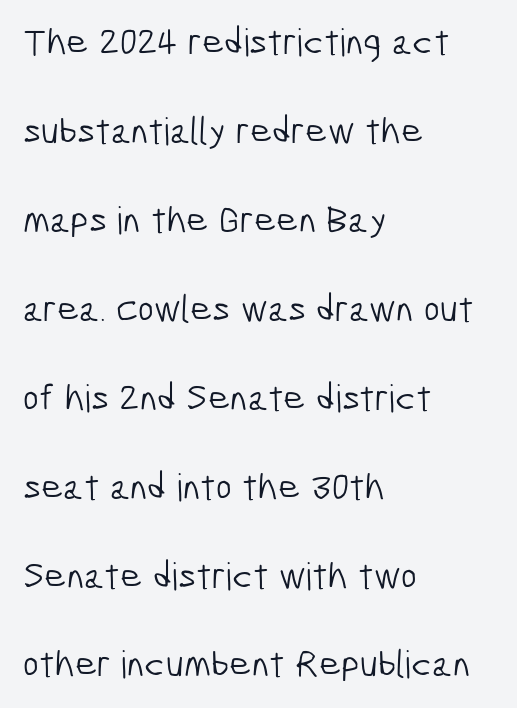
{"serif": "no", "bold": "no", "weight": "light", "width": "condensed", "stroke_contrast": "low", "x_height": "medium", "monospaced": "no", "underline": "no", "align": "left", "line_spacing": "loose", "line_spacing_ratio": 2.34, "letter_spacing": "normal", "letter_spacing_em": 0.0, "glyph_px": 38}
